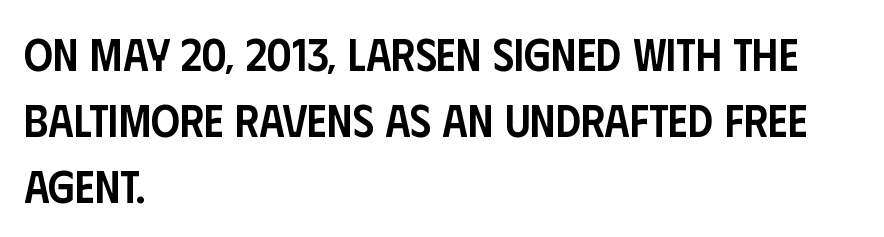
The image shows 45 px semibold, condensed sans-serif type, upright; set left-aligned, normal line spacing (1.47x), normal letter spacing, not underlined; low stroke contrast and a large x-height.
